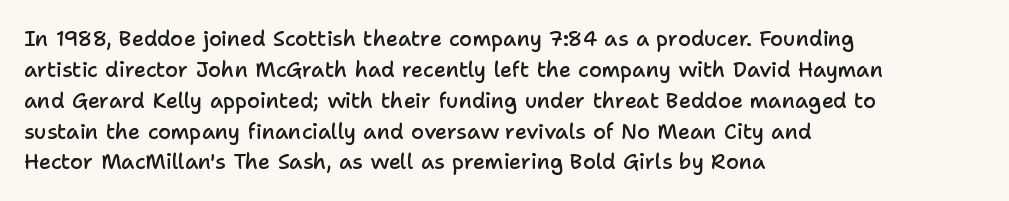
The lines are quadded left. No word sits above an underline. A typesetter would mark this as roman, not italic. Observe the ordinary spacing: letters are neighbours, not strangers.
